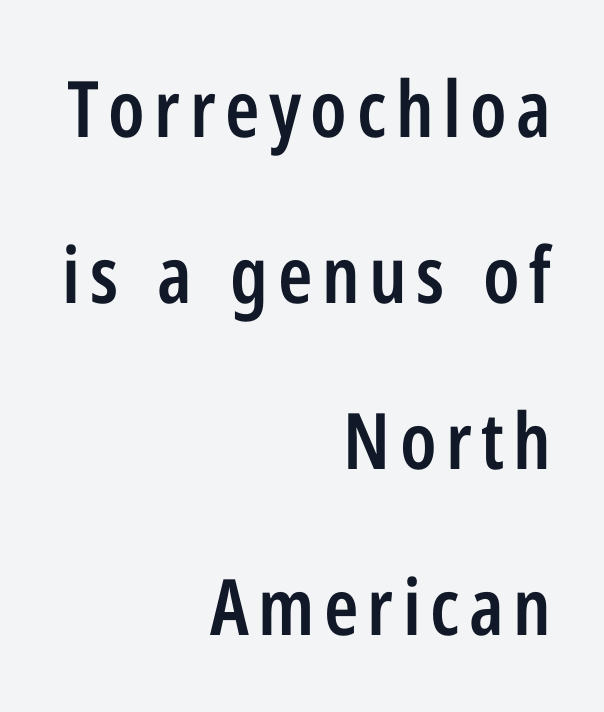
Q: Is the text bold? A: Semi-bold.
Q: Is the text italic (slanted)? A: No, it is upright.
Q: Is the typeface a serif or a sans-serif typeface? A: Sans-serif.
Q: Is the text underlined? A: No.
Q: How is the paragraph aligned? A: Right-aligned.
Q: Is the spacing between lines tight, normal or loose? A: Loose.
Q: Width (condensed, normal, or wide)? A: Condensed.
Q: Stroke contrast? A: Low.
Q: x-height? A: Medium.
Q: Monospaced? A: No.
